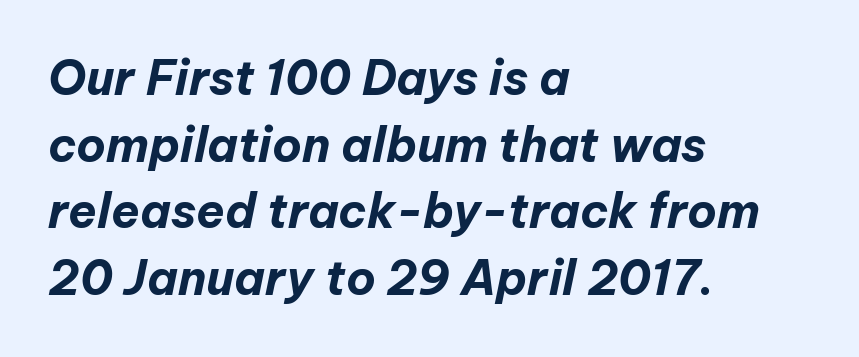
The image shows 47 px bold type, italic (leaning right); set left-aligned, normal line spacing (1.42x), normal letter spacing, not underlined; low stroke contrast and a medium x-height.
